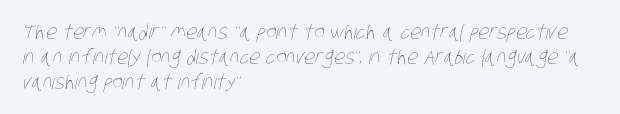
The setting favours the left margin, as ordinary paragraphs usually do. The zone under the glyphs is completely vacant. Weight: not bold — regular or lighter. Glyph-to-glyph distance matches everyday printed text.
